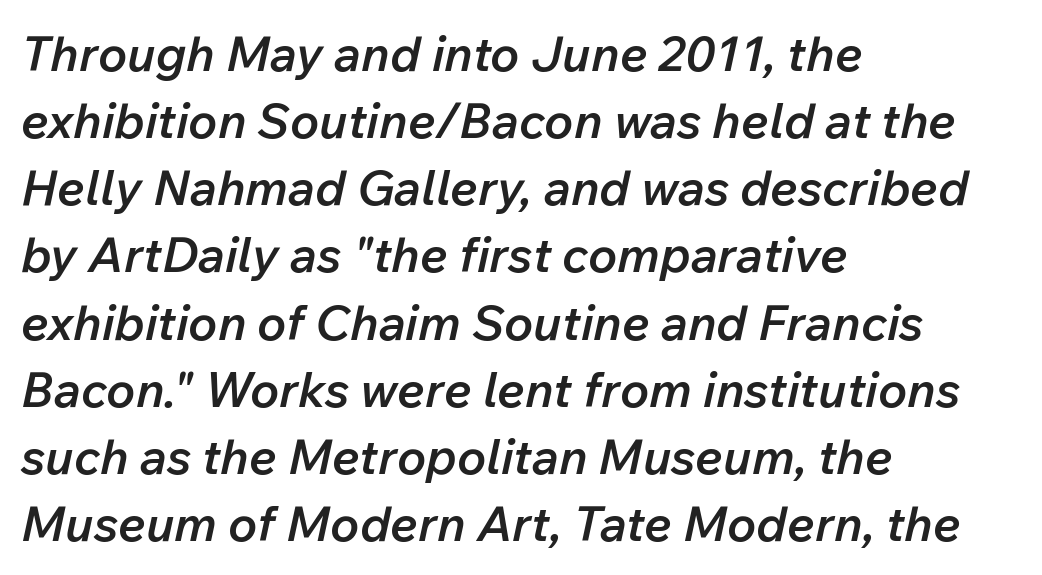
Q: Is the text bold? A: Semi-bold.
Q: Is the text italic (slanted)? A: Yes, it leans right by about 12 degrees.
Q: Is the text underlined? A: No.
Q: How is the paragraph aligned? A: Left-aligned.
Q: Is the spacing between letters normal or unusually wide? A: Normal.
Q: Is the spacing between lines tight, normal or loose? A: Normal.
Q: Width (condensed, normal, or wide)? A: Normal.
Q: Stroke contrast? A: Low.
Q: x-height? A: Medium.
Q: Monospaced? A: No.
